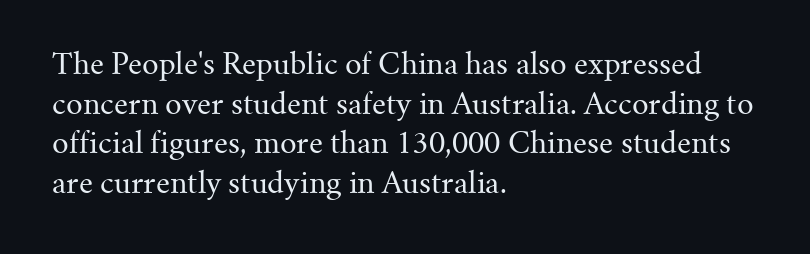
The rag falls on the right side of this text block. Letters rest on an invisible, unmarked baseline. Does the type have serifs? Yes, each stem ends in a small foot. When letters stand straight like this, we call the style roman or upright. Each word holds together tightly as a unit, with standard inter-letter gaps. Proportional: the letters do not fall into vertical columns.
